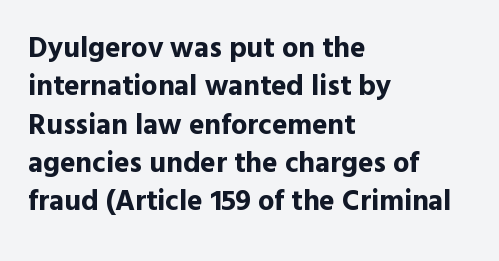
The image shows 29 px bold sans-serif type, upright; set left-aligned, normal line spacing (1.32x), normal letter spacing, not underlined; a medium x-height.
